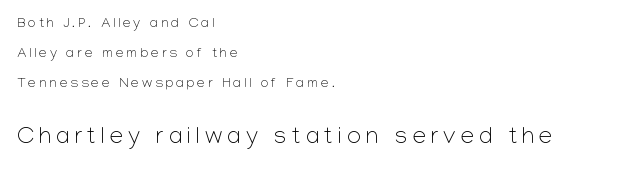
Loose tracking; the words dissolve into strings of separated letters. This sample is left-justified, so line endings fall wherever the words run out. The zone under the glyphs is completely vacant. The typography opts for an upright posture over an oblique one. A student would notice the bottom passage is typeset larger than what precedes it.
